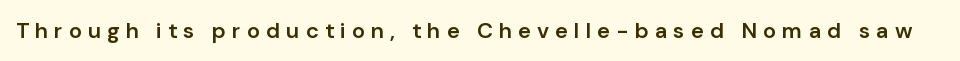
Does the weight exceed regular? Yes, but only to semibold. Notice how the stems are strictly vertical — no italics here. Descender tails drop into unmarked territory. Here the glyphs are tracked loosely, breaking word shapes into spaced letters.
